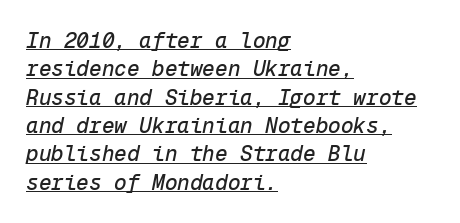
One glance says typical: line gaps are just what's usual. Inter-character spacing is left at the font's built-in metrics. Reading down the block, your eye returns to a fixed left position each line. Glance below the letters and you will spot a drawn line. Notice how the stems are inclined rather than vertical — that's the hallmark of italics.
